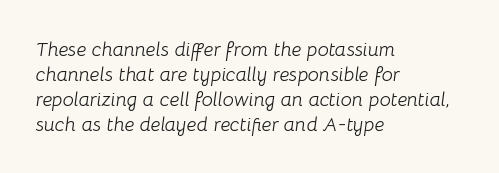
Q: Is the text bold? A: No.
Q: Is the text italic (slanted)? A: Yes, it leans right by about 8 degrees.
Q: Is the text underlined? A: No.
Q: How is the paragraph aligned? A: Left-aligned.
Q: Is the spacing between letters normal or unusually wide? A: Normal.
Q: Is the spacing between lines tight, normal or loose? A: Normal.
